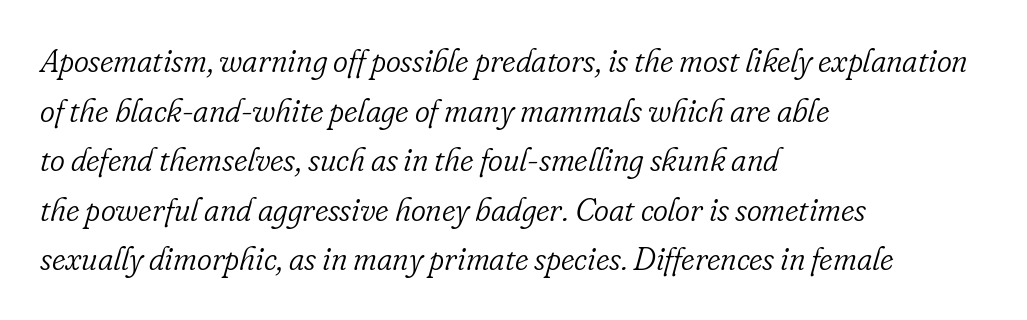
{"serif": "yes", "italic": "yes", "lean": "right", "slant_degrees": 16, "bold": "no", "weight": "light", "width": "normal", "stroke_contrast": "low", "x_height": "small", "monospaced": "no", "underline": "no", "align": "left", "line_spacing": "normal", "line_spacing_ratio": 1.55, "letter_spacing": "normal", "letter_spacing_em": 0.0, "glyph_px": 32}
